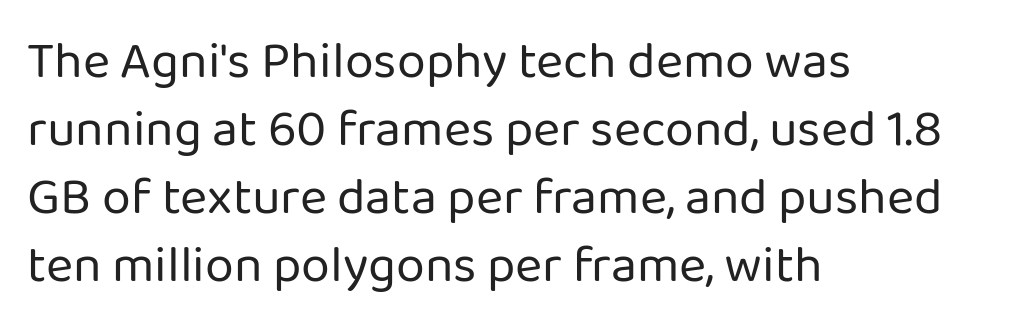
These lines stack with their left ends in a neat column. Students, note that the glyphs here touch the page at normal intervals. A bare baseline throughout the passage. Posture: straight, roman, zero tilt. The vertical gap from one line to the next is medium. The letters advance in unequal steps, a hallmark of proportional type.
